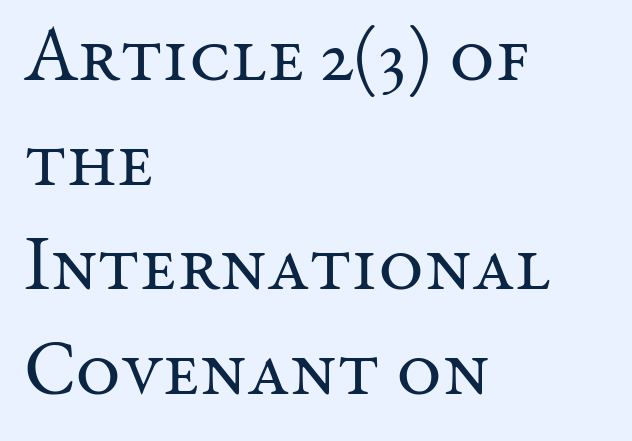
{"serif": "yes", "italic": "no", "bold": "no", "weight": "regular", "width": "normal", "stroke_contrast": "medium", "x_height": "medium", "monospaced": "no", "underline": "no", "align": "left", "line_spacing": "normal", "line_spacing_ratio": 1.34, "letter_spacing": "normal", "letter_spacing_em": 0.0, "glyph_px": 78}
